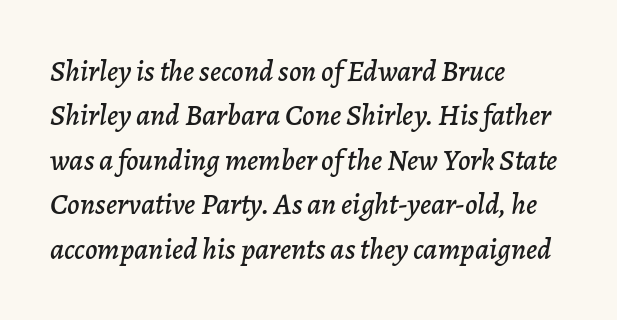
{"italic": "yes", "lean": "right", "slant_degrees": 7, "width": "normal", "stroke_contrast": "low", "x_height": "medium", "monospaced": "no", "underline": "no", "align": "left", "line_spacing": "normal", "line_spacing_ratio": 1.48, "letter_spacing": "normal", "letter_spacing_em": 0.0, "glyph_px": 30}
